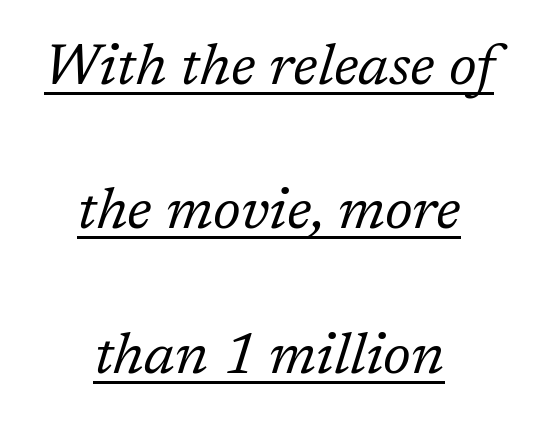
{"serif": "yes", "italic": "yes", "lean": "right", "slant_degrees": 17, "bold": "no", "weight": "regular", "width": "normal", "stroke_contrast": "low", "x_height": "medium", "monospaced": "no", "underline": "yes", "align": "center", "line_spacing": "loose", "line_spacing_ratio": 2.49, "letter_spacing": "normal", "letter_spacing_em": 0.0, "glyph_px": 58}
